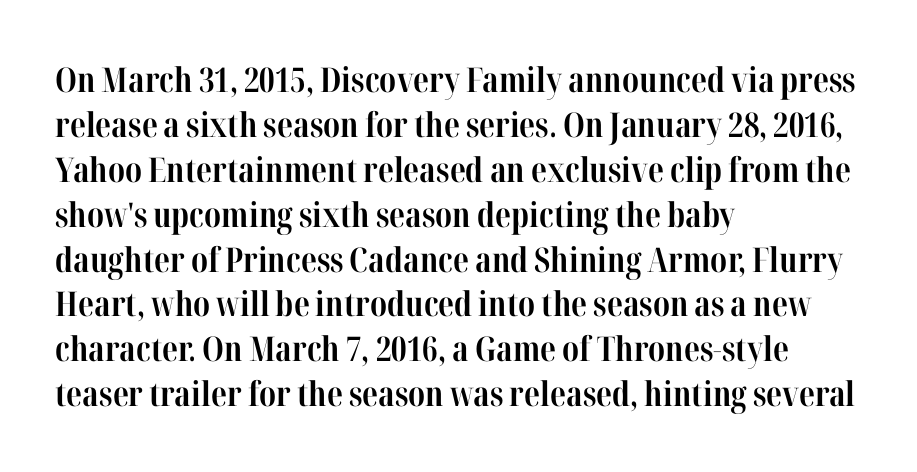
The space between consecutive lines is moderate. Just letters on the line, the space beneath them empty. These lines keep a tight, regular rhythm from letter to letter. A full-strength bold gives these letters their thick strokes. Proportional: the letters do not fall into vertical columns.
